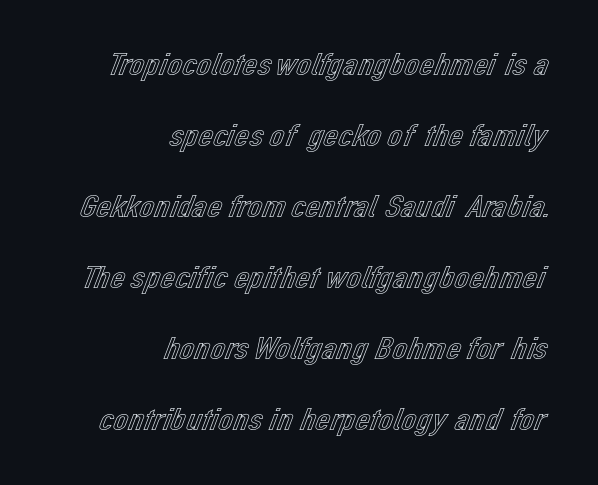
{"width": "normal", "x_height": "medium", "monospaced": "no", "underline": "no", "align": "right", "line_spacing": "loose", "line_spacing_ratio": 2.15, "letter_spacing": "normal", "letter_spacing_em": 0.0, "glyph_px": 33}
